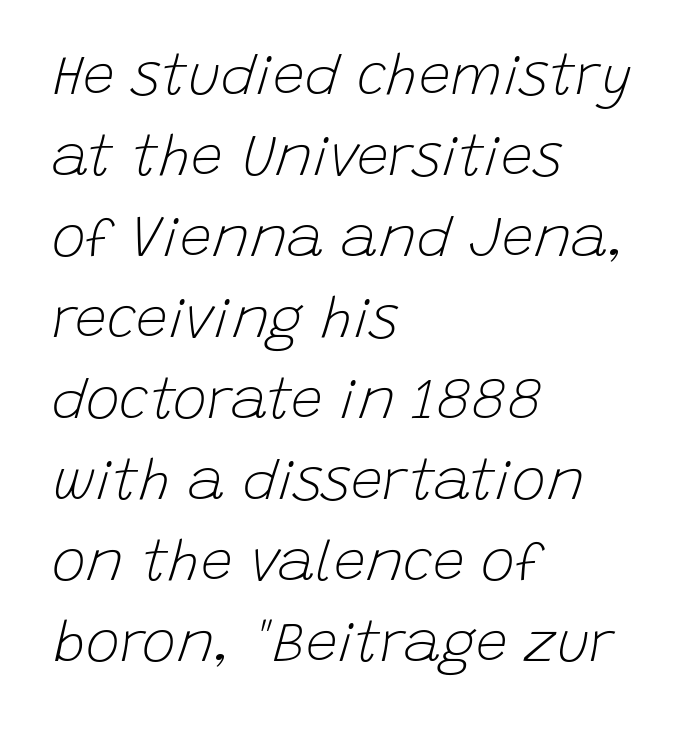
Q: Is the text bold? A: No.
Q: Is the text italic (slanted)? A: Yes, it leans right by about 15 degrees.
Q: Is the text underlined? A: No.
Q: How is the paragraph aligned? A: Left-aligned.
Q: Is the spacing between letters normal or unusually wide? A: Normal.
Q: Is the spacing between lines tight, normal or loose? A: Normal.
Q: Width (condensed, normal, or wide)? A: Normal.
Q: Stroke contrast? A: Low.
Q: x-height? A: Large.
Q: Monospaced? A: No.
